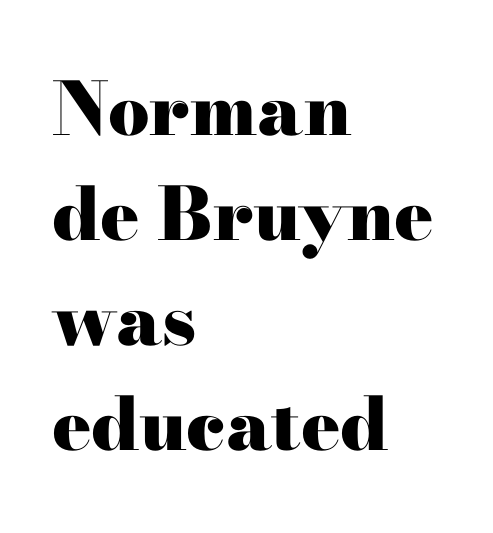
The image shows 73 px heavy, wide serif type, upright; set left-aligned, normal line spacing (1.44x), normal letter spacing, not underlined; high stroke contrast and a small x-height.
